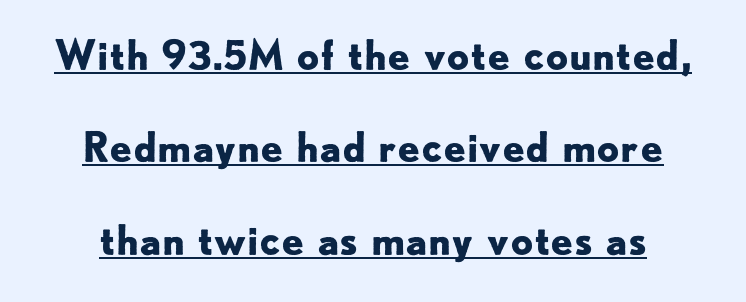
Note the varied advance widths — an 'i' is clearly narrower than an 'm'. The rendering shows plain stroke endings on the letterforms — a sans-serif design. The line texture is even and compact thanks to regular tracking. Is there any slant? The stems are plumb.
